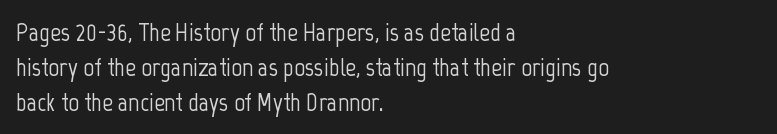
{"italic": "no", "underline": "no", "align": "left", "line_spacing": "normal", "line_spacing_ratio": 1.34, "letter_spacing": "normal", "letter_spacing_em": 0.0, "glyph_px": 26}
